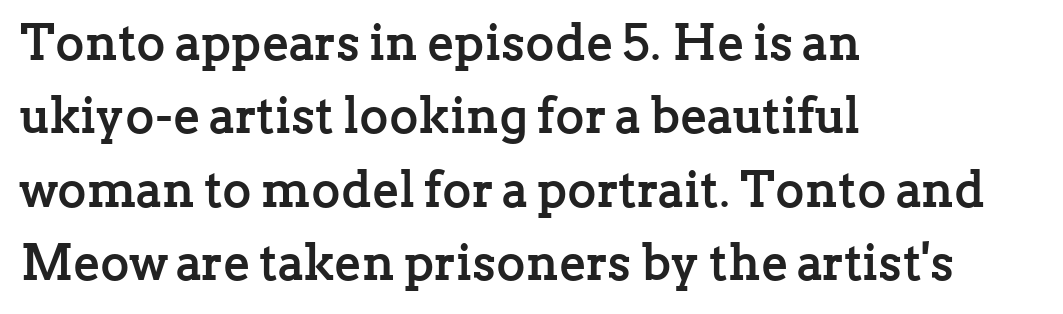
The image shows 50 px semibold serif type, upright; set left-aligned, normal line spacing (1.47x), normal letter spacing, not underlined; low stroke contrast and a medium x-height.
